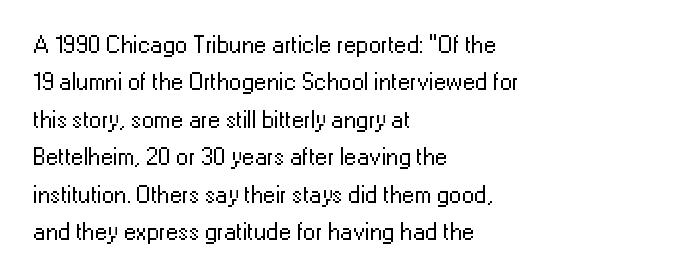
{"italic": "no", "bold": "no", "underline": "no", "align": "left", "line_spacing": "normal", "line_spacing_ratio": 1.5, "letter_spacing": "normal", "letter_spacing_em": 0.0, "glyph_px": 25}
